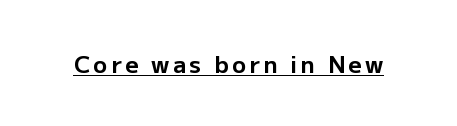
These characters rest on top of a visible drawn line. Caption: bold face, heavy strokes. No italicization has been applied; the sample stays upright.
